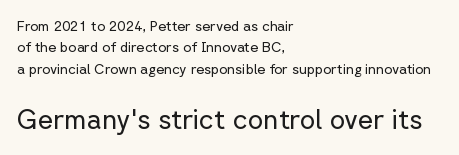
The image shows 27 px text type, upright; set left-aligned, normal line spacing (1.52x), normal letter spacing, not underlined; the second (bottom) block is 1.93x larger.
